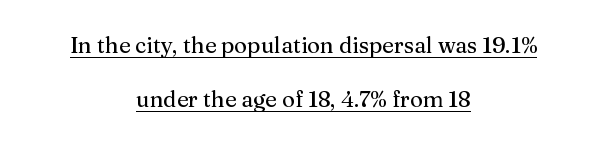
The image shows 22 px text type, upright; set centered, loose line spacing (2.47x), normal letter spacing, underlined.
